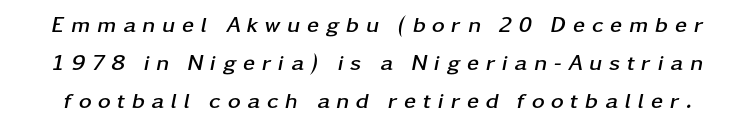
Q: Is the text bold? A: Yes.
Q: Is the text italic (slanted)? A: Yes, it leans right by about 11 degrees.
Q: Is the text underlined? A: No.
Q: Is the spacing between letters normal or unusually wide? A: Unusually wide.
